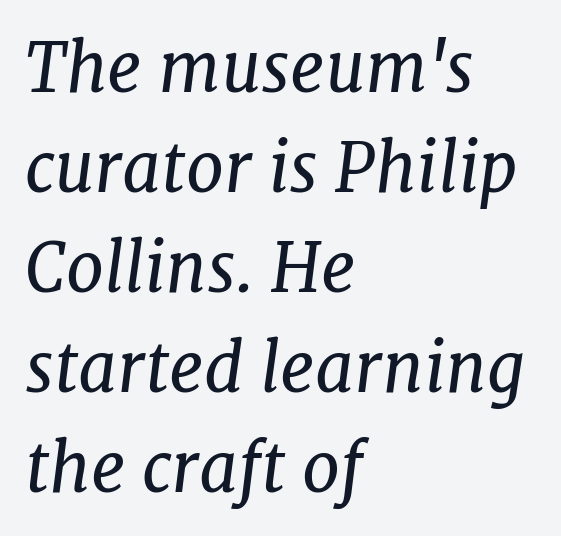
The letterforms sit at book weight or below. Typographically, this falls in the serif category. Does the lettering tilt? It does — this is italic. You could not count columns in this text — the font is proportionally spaced. Letter spacing: default. Every row of glyphs begins at an identical x-position on the left.
